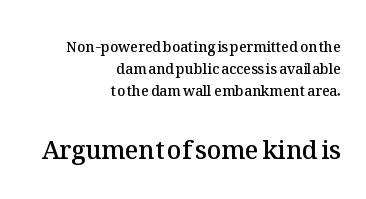
The image shows 25 px text type, upright; set right-aligned, normal line spacing (1.56x), normal letter spacing, not underlined; the second (bottom) block is 1.79x larger.
